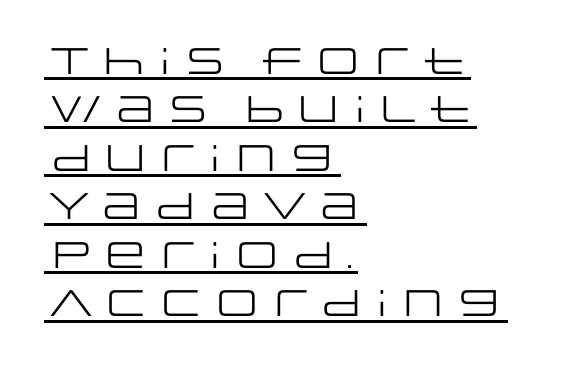
Q: Is the text bold? A: No.
Q: Is the text italic (slanted)? A: No, it is upright.
Q: Is the typeface a serif or a sans-serif typeface? A: Sans-serif.
Q: Is the text underlined? A: Yes.
Q: How is the paragraph aligned? A: Left-aligned.
Q: Is the spacing between letters normal or unusually wide? A: Normal.
Q: Is the spacing between lines tight, normal or loose? A: Normal.
Q: Width (condensed, normal, or wide)? A: Wide.
Q: Stroke contrast? A: Low.
Q: x-height? A: Large.
Q: Monospaced? A: No.
